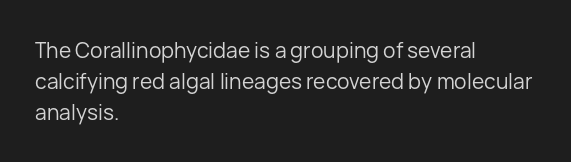
The image shows 21 px text type, upright; set left-aligned, normal line spacing (1.47x), normal letter spacing, not underlined.
